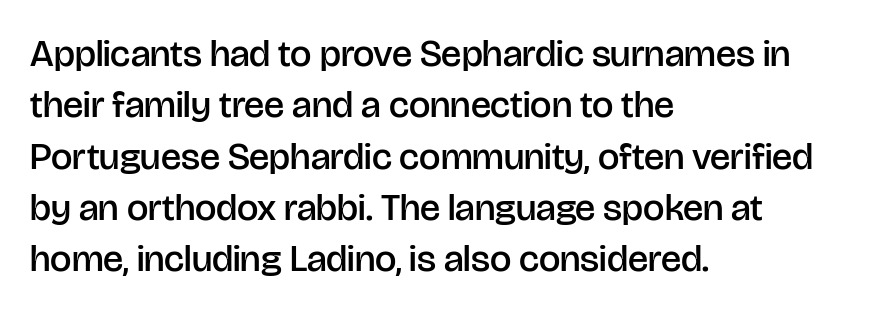
The image shows 38 px semibold sans-serif type, upright; set left-aligned, normal line spacing (1.35x), normal letter spacing, not underlined; low stroke contrast and a large x-height.
